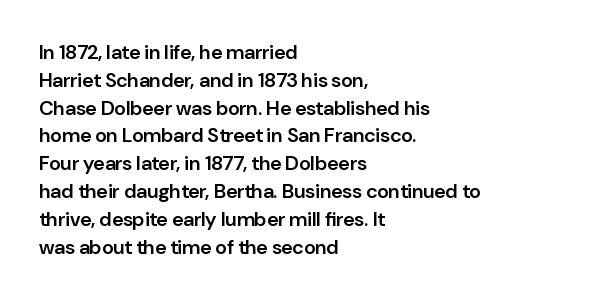
The image shows 20 px text type, upright; set left-aligned, normal line spacing (1.39x), normal letter spacing, not underlined.
